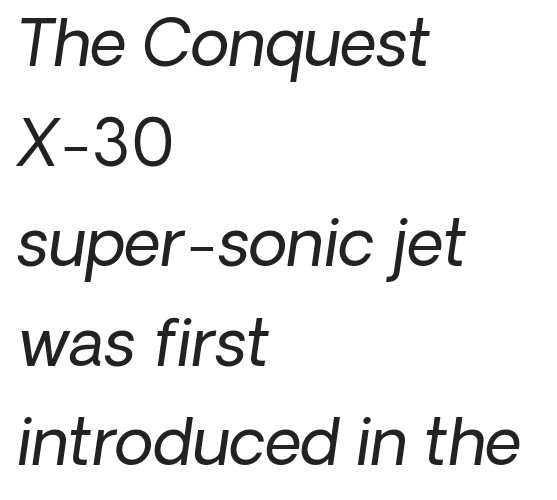
Q: Is the text bold? A: No.
Q: Is the text italic (slanted)? A: Yes, it leans right by about 8 degrees.
Q: Is the text underlined? A: No.
Q: How is the paragraph aligned? A: Left-aligned.
Q: Is the spacing between letters normal or unusually wide? A: Normal.
Q: Is the spacing between lines tight, normal or loose? A: Normal.
Q: Width (condensed, normal, or wide)? A: Normal.
Q: Stroke contrast? A: Low.
Q: x-height? A: Medium.
Q: Monospaced? A: No.
